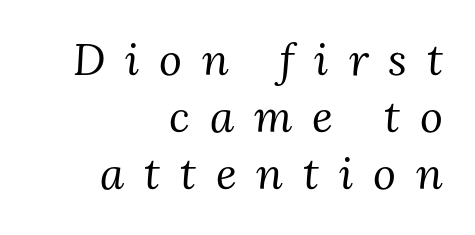
A serif font was chosen for this passage. Words appear elongated and porous because spacing is wide. Stem width sits at or under what a default text font uses. Evenly set lines give the paragraph a standard silhouette.
